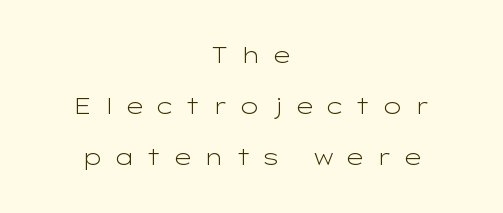
The image shows 22 px text type, upright; set centered, loose line spacing (2.32x), unusually wide letter spacing (+0.5 em), not underlined.
